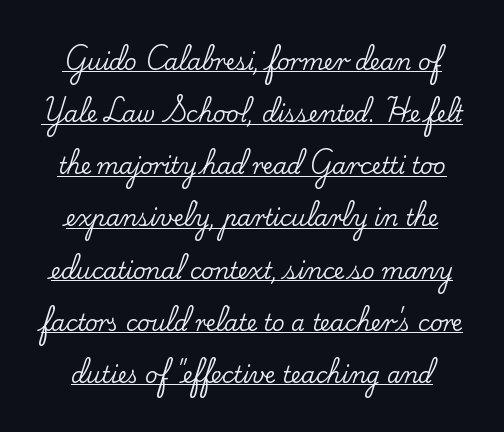
{"underline": "yes", "line_spacing": "loose", "line_spacing_ratio": 2.37, "letter_spacing": "normal", "letter_spacing_em": 0.0, "glyph_px": 22}
